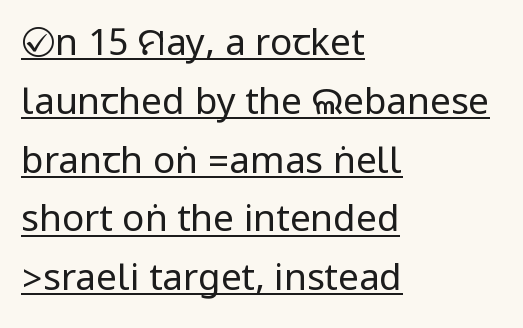
{"serif": "no", "italic": "no", "bold": "no", "weight": "regular", "width": "condensed", "stroke_contrast": "low", "underline": "yes", "align": "left", "line_spacing": "normal", "line_spacing_ratio": 1.59, "letter_spacing": "normal", "letter_spacing_em": 0.0, "glyph_px": 37}
